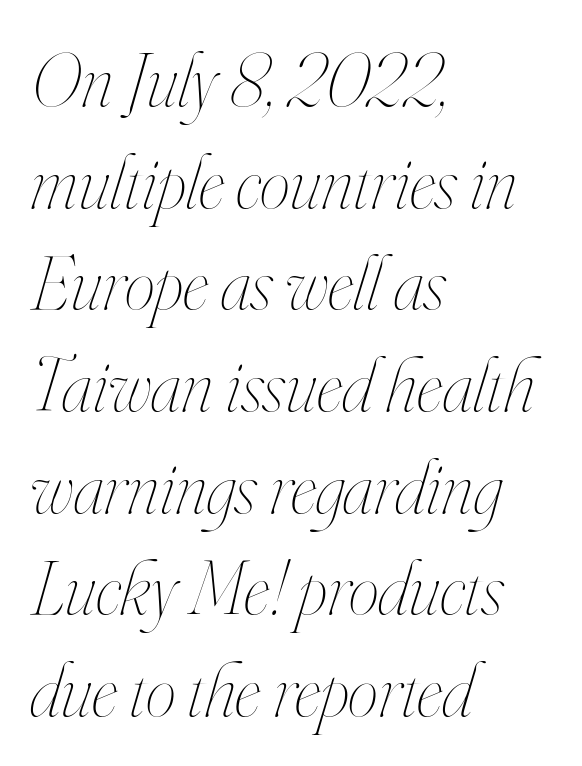
The image shows 77 px thin, condensed type, italic (leaning right); set left-aligned, normal line spacing (1.32x), normal letter spacing, not underlined; high stroke contrast and a small x-height.
